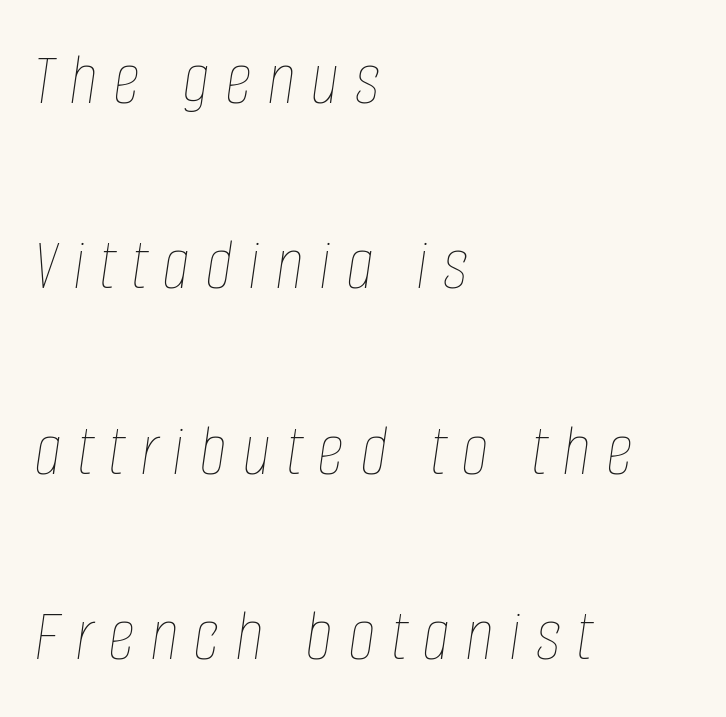
The horizontal fit of the characters is loose and conspicuously gappy. The glyphs are unaccompanied by any horizontal stroke below them. Successive baselines arrive slowly, with a big drop between each. Left-aligned paragraph, ragged on the right. Bold? No — there's no thickening of the strokes. Character widths vary here, with narrow letters taking less room than wide ones.
